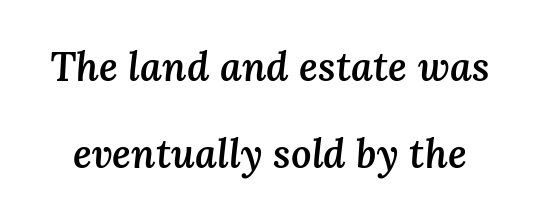
Heft: intermediate — a semibold. This sample trades compactness for vertical openness between lines. Do the characters align in a grid? No, the font is proportional. Just letters on the line, the space beneath them empty. Is the type slanted? Yes — the strokes lean at a clear angle. Is the letter spacing exaggerated? No — it looks like the ordinary default.
